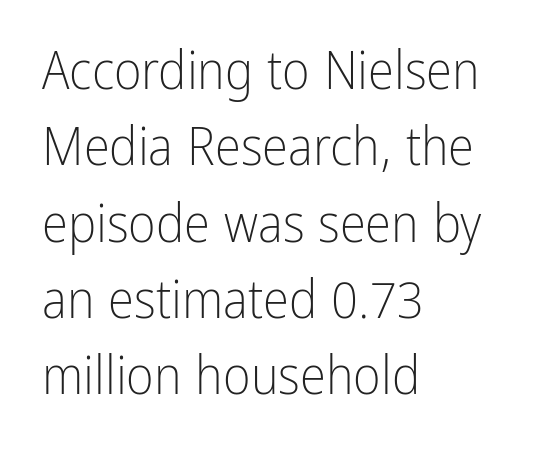
Q: Is the text bold? A: No.
Q: Is the text italic (slanted)? A: No, it is upright.
Q: Is the typeface a serif or a sans-serif typeface? A: Sans-serif.
Q: Is the text underlined? A: No.
Q: How is the paragraph aligned? A: Left-aligned.
Q: Is the spacing between letters normal or unusually wide? A: Normal.
Q: Is the spacing between lines tight, normal or loose? A: Normal.
Q: Width (condensed, normal, or wide)? A: Condensed.
Q: Stroke contrast? A: Low.
Q: x-height? A: Medium.
Q: Monospaced? A: No.
